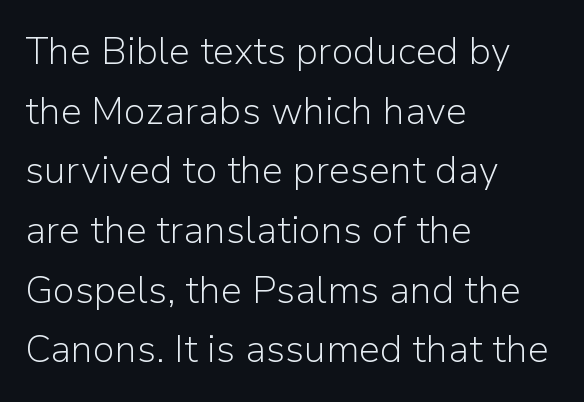
The face used here is proportionally spaced, like ordinary book or web type. The strokes are not fattened; the text isn't bold. The letterforms sit shoulder to shoulder at normal distance. Line beginnings align vertically; line endings do not. Italic: no, the glyphs are upright roman. Interline gaps are of average width in this sample.
